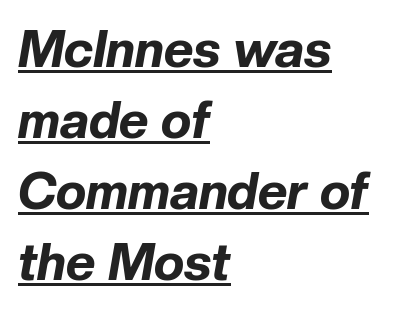
Chunky letters — that's bold for sure. The lettering tilts uniformly, giving the passage an italic look. These lines are rendered in a variable-pitch font. The line-height multiplier appears to be the usual default. Does extra space separate the letters? No, they use regular spacing. Compared with undecorated copy, this sample adds a rule below the words.
